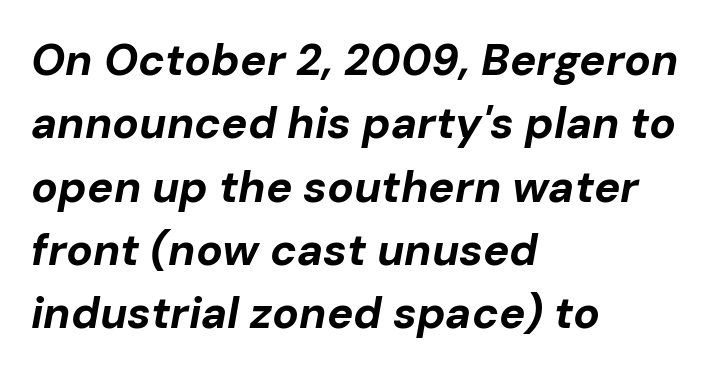
The image shows 44 px bold type, italic (leaning right); set left-aligned, normal line spacing (1.44x), normal letter spacing, not underlined; low stroke contrast and a medium x-height.
